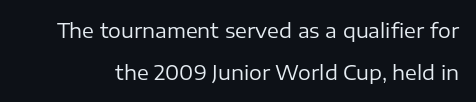
Q: Is the text bold? A: No.
Q: Is the text italic (slanted)? A: No, it is upright.
Q: Is the text underlined? A: No.
Q: Is the spacing between letters normal or unusually wide? A: Normal.
Q: Is the spacing between lines tight, normal or loose? A: Loose.
